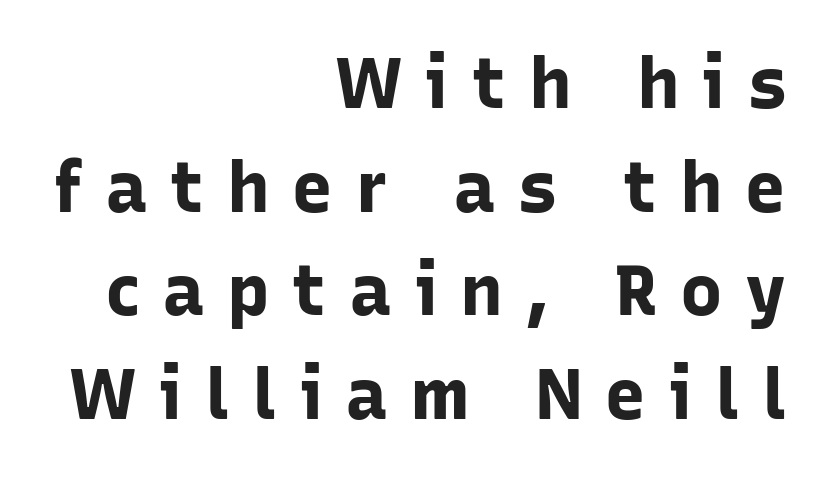
The image shows 71 px bold sans-serif type, upright; set right-aligned, normal line spacing (1.46x), unusually wide letter spacing (+0.31 em), not underlined; low stroke contrast and a medium x-height.
